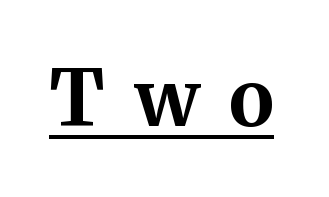
The image shows 78 px bold serif type, upright; set unusually wide letter spacing (+0.38 em), underlined; medium stroke contrast and a medium x-height.
